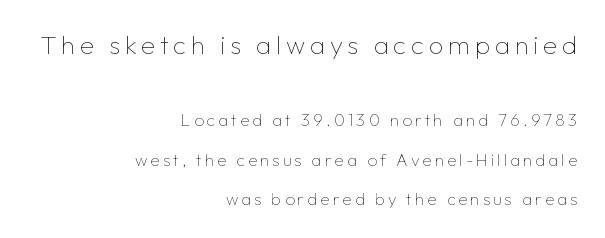
{"italic": "no", "bold": "no", "underline": "no", "align": "right", "line_spacing": "loose", "line_spacing_ratio": 2.32, "larger_block": "first", "size_ratio": 1.53, "glyph_px": 26}
